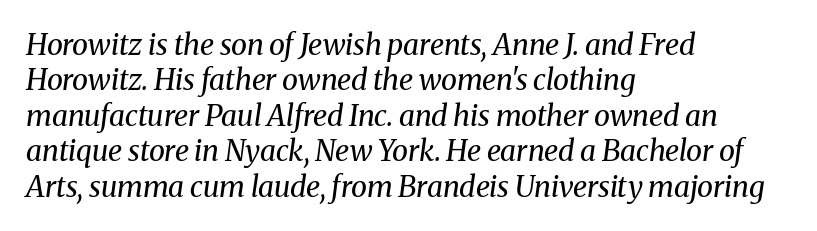
Q: Is the text bold? A: No.
Q: Is the text italic (slanted)? A: Yes, it leans right by about 8 degrees.
Q: Is the typeface a serif or a sans-serif typeface? A: Serif.
Q: Is the text underlined? A: No.
Q: How is the paragraph aligned? A: Left-aligned.
Q: Is the spacing between letters normal or unusually wide? A: Normal.
Q: Width (condensed, normal, or wide)? A: Normal.
Q: Stroke contrast? A: Medium.
Q: x-height? A: Medium.
Q: Monospaced? A: No.
